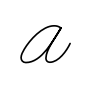
The letters are spread apart with noticeably loose tracking. Spacing verdict: proportional, widths tailored to each character. Each stroke keeps to a modest, everyday thickness or less. This rendering features lettering with no underline.
